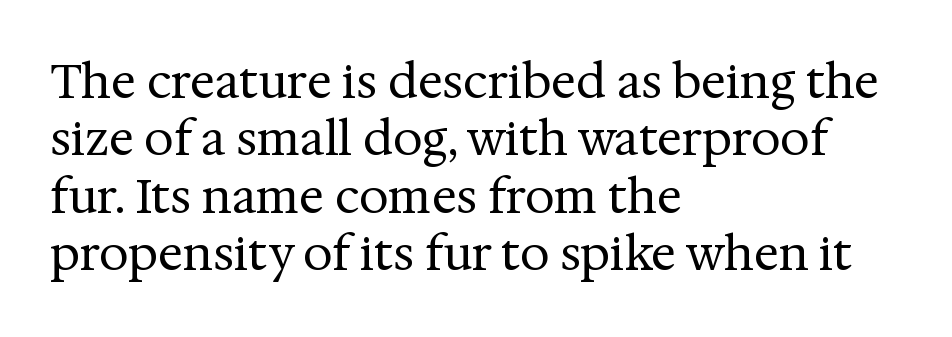
{"serif": "yes", "italic": "no", "bold": "no", "weight": "regular", "width": "normal", "stroke_contrast": "medium", "x_height": "medium", "monospaced": "no", "underline": "no", "align": "left", "line_spacing_ratio": 1.22, "letter_spacing": "normal", "letter_spacing_em": 0.0, "glyph_px": 47}
